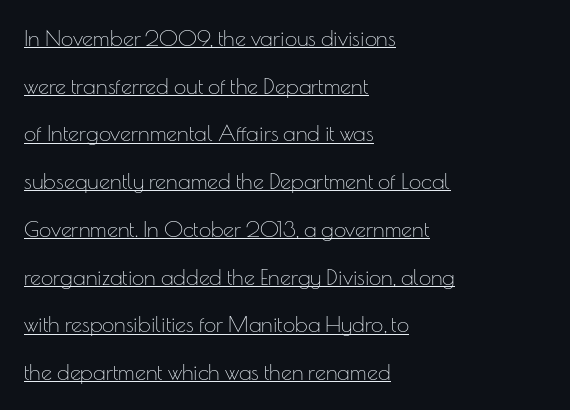
{"italic": "no", "bold": "no", "underline": "yes", "align": "left", "line_spacing": "loose", "line_spacing_ratio": 2.17, "letter_spacing": "normal", "letter_spacing_em": 0.0, "glyph_px": 22}
